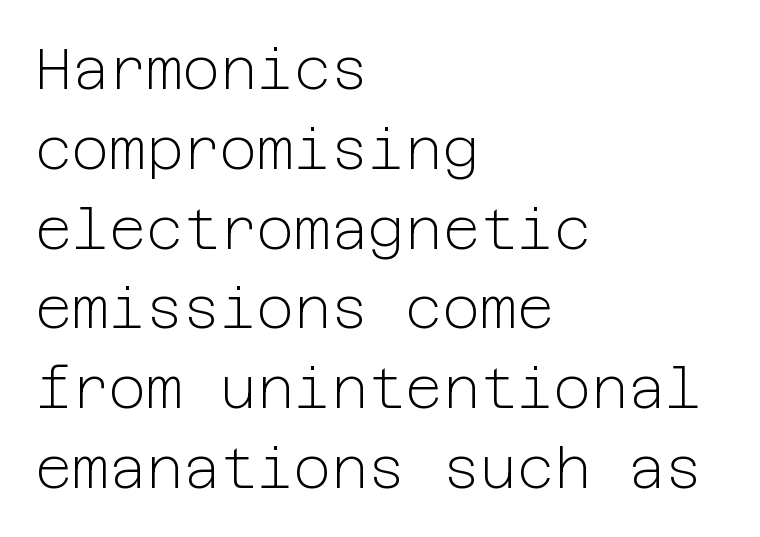
Q: Is the text bold? A: No.
Q: Is the text italic (slanted)? A: No, it is upright.
Q: Is the typeface a serif or a sans-serif typeface? A: Sans-serif.
Q: Is the text underlined? A: No.
Q: How is the paragraph aligned? A: Left-aligned.
Q: Is the spacing between letters normal or unusually wide? A: Normal.
Q: Is the spacing between lines tight, normal or loose? A: Normal.
Q: Width (condensed, normal, or wide)? A: Normal.
Q: Stroke contrast? A: Low.
Q: x-height? A: Medium.
